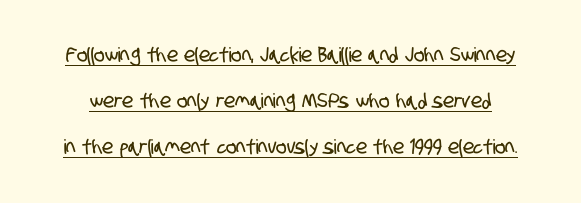
The letters sit at their default tracking, neither squeezed nor spread. A typesetter would call this leading open, well beyond the default. You can see a thin bar hugging the bottom of the glyphs.
